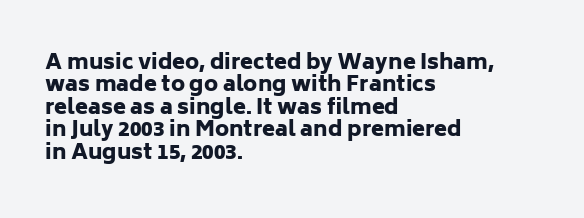
The gap between lines stays unmarked. Upright lettering throughout. This sample trades vertical openness for compactness between lines. In terms of weight, the rendering is a true, heavy bold.
